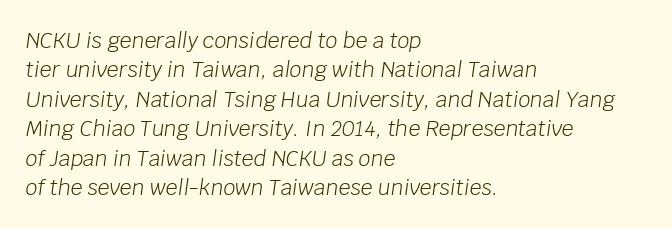
The image shows 21 px text type, italic (leaning right); set left-aligned, normal line spacing (1.4x), normal letter spacing, not underlined.
